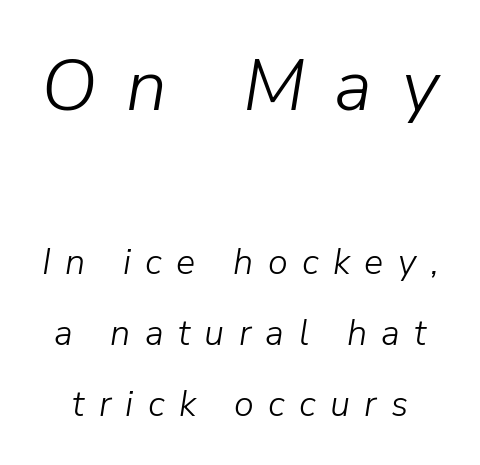
Q: Is the text bold? A: No.
Q: Is the text italic (slanted)? A: Yes, it leans right by about 9 degrees.
Q: Is the text underlined? A: No.
Q: Is the spacing between letters normal or unusually wide? A: Unusually wide.
Q: Is the spacing between lines tight, normal or loose? A: Loose.
Q: Which block of text is set in a larger size, the first (top) or the second (bottom)? A: The first (top) one.
Q: Width (condensed, normal, or wide)? A: Normal.
Q: Stroke contrast? A: Low.
Q: x-height? A: Medium.
Q: Monospaced? A: No.
